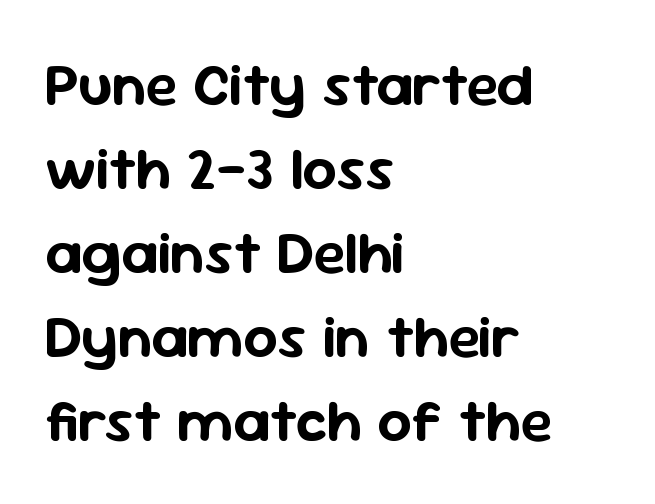
The image shows 60 px sans-serif type, upright; set left-aligned, normal line spacing (1.4x), normal letter spacing, not underlined; low stroke contrast and a medium x-height.
